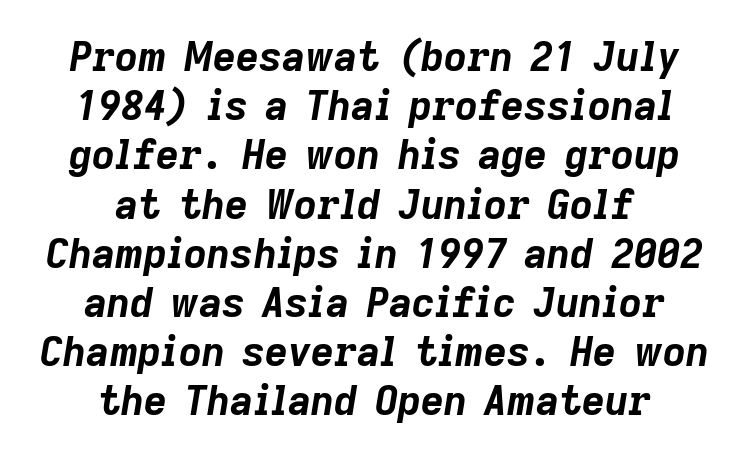
Looking at the ascenders, they clearly lean. Centered paragraph, ragged on both sides. On the weight axis this lands at bold, roughly 700. Letters rest on an invisible, unmarked baseline.
